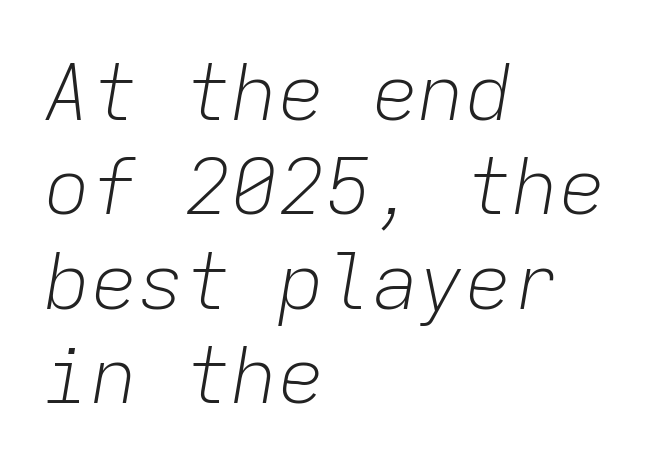
The image shows 78 px light type, italic (leaning right), monospaced; set left-aligned, line spacing 1.21x, normal letter spacing, not underlined; low stroke contrast and a medium x-height.
